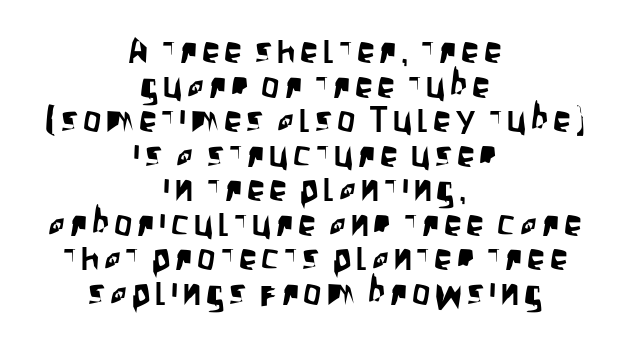
{"serif": "no", "italic": "no", "width": "condensed", "stroke_contrast": "low", "x_height": "large", "monospaced": "no", "underline": "no", "align": "center", "line_spacing": "tight", "line_spacing_ratio": 0.96, "glyph_px": 36}
